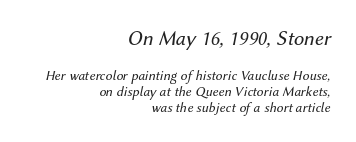
{"italic": "yes", "lean": "right", "slant_degrees": 12, "bold": "no", "underline": "no", "align": "right", "line_spacing": "tight", "line_spacing_ratio": 1.14, "letter_spacing": "normal", "letter_spacing_em": 0.0, "larger_block": "first", "size_ratio": 1.5, "glyph_px": 21}
